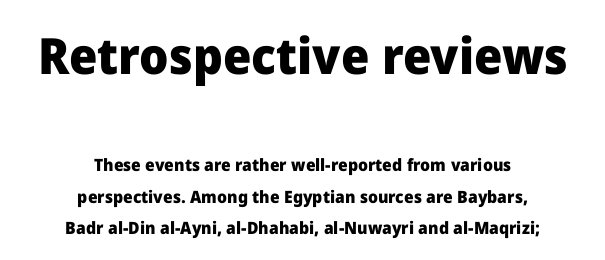
A student would notice the top passage is typeset larger than what follows. Nobody touched the tracking dial on this one. Heavy, bold letterforms. What kind of face is this? One without serifs — a sans. Upright lettering throughout.
